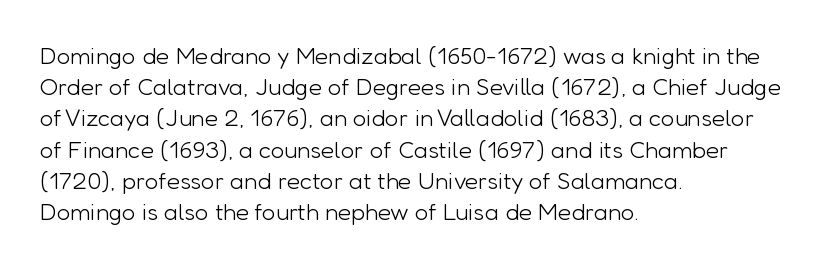
The ragged edge is on the right, which tells us the setting is flush left. The passage shown is not underscored anywhere. These lines were composed using upright roman letters. This sample uses plain, unmodified letter spacing. Reading down the column, the eye jumps a familiar distance to each next line.
